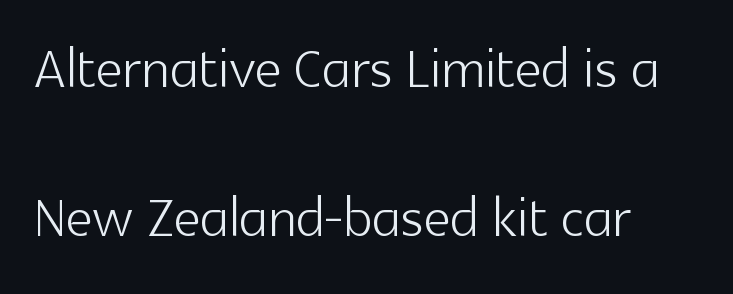
The image shows 75 px light sans-serif type, upright; set left-aligned, loose line spacing (1.99x), normal letter spacing, not underlined; a medium x-height.
